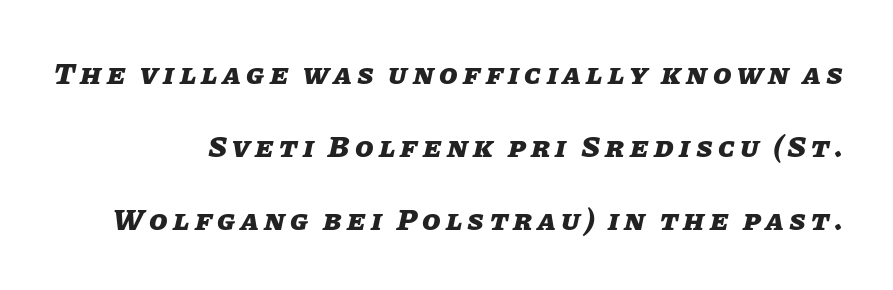
Airy leading. Look at the stroke-to-counter ratio: heavy, a bold. A typesetter would call this proportional, since set widths differ per character. Letters rest on an invisible, unmarked baseline. Emphasis-style slanted type is in use.
